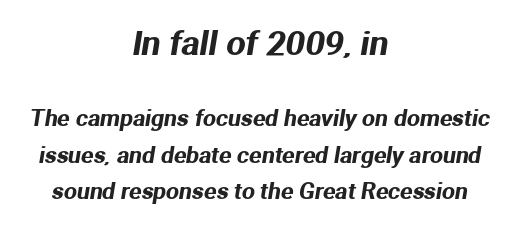
Q: Is the typeface a serif or a sans-serif typeface? A: Sans-serif.
Q: Is the text underlined? A: No.
Q: How is the paragraph aligned? A: Centered.
Q: Is the spacing between letters normal or unusually wide? A: Normal.
Q: Is the spacing between lines tight, normal or loose? A: Normal.
Q: Which block of text is set in a larger size, the first (top) or the second (bottom)? A: The first (top) one.
Q: Width (condensed, normal, or wide)? A: Normal.
Q: Stroke contrast? A: Medium.
Q: x-height? A: Medium.
Q: Monospaced? A: No.
